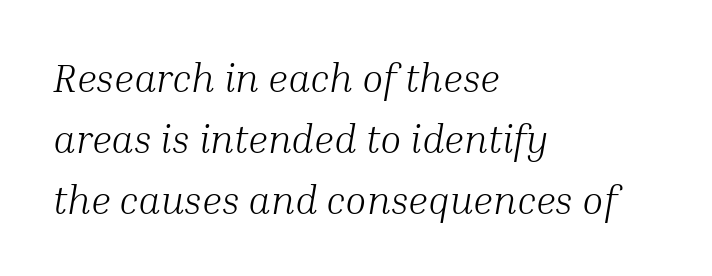
The image shows 39 px light serif type, italic (leaning right); set left-aligned, normal line spacing (1.56x), normal letter spacing, not underlined; medium stroke contrast and a medium x-height.
